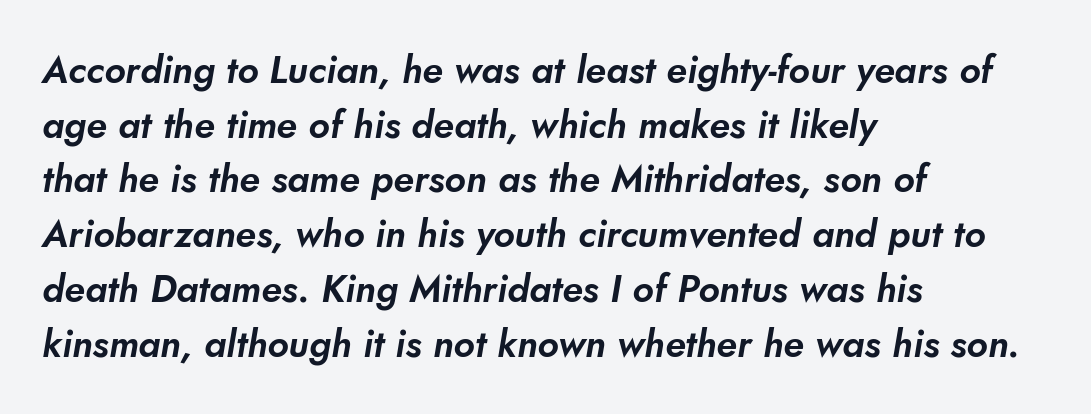
Q: Is the typeface a serif or a sans-serif typeface? A: Sans-serif.
Q: Is the text underlined? A: No.
Q: How is the paragraph aligned? A: Left-aligned.
Q: Is the spacing between letters normal or unusually wide? A: Normal.
Q: Is the spacing between lines tight, normal or loose? A: Normal.
Q: Width (condensed, normal, or wide)? A: Normal.
Q: Stroke contrast? A: Low.
Q: x-height? A: Small.
Q: Monospaced? A: No.
